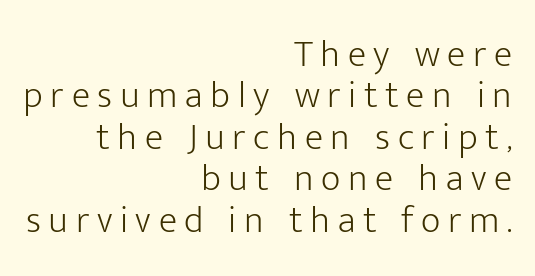
{"serif": "no", "italic": "no", "bold": "no", "weight": "light", "width": "normal", "stroke_contrast": "low", "x_height": "medium", "monospaced": "no", "underline": "no", "align": "right", "line_spacing": "tight", "line_spacing_ratio": 1.09, "letter_spacing": "wide", "letter_spacing_em": 0.2, "glyph_px": 38}
